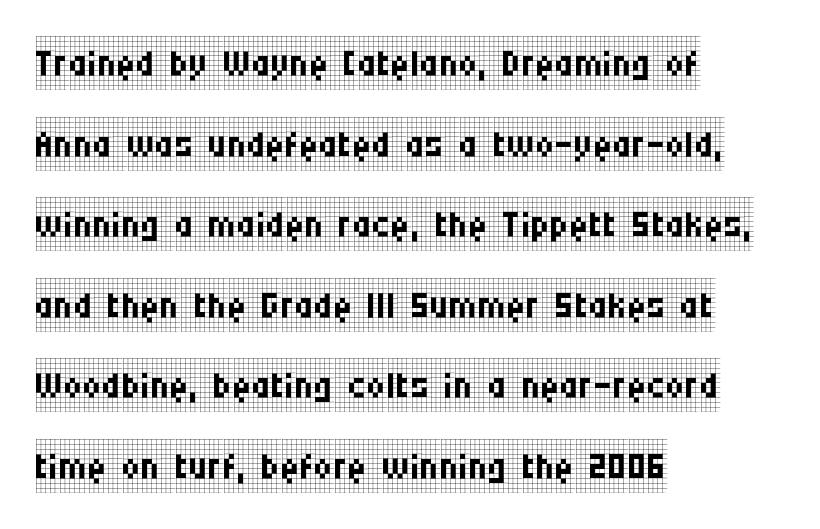
{"serif": "yes", "italic": "no", "bold": "no", "weight": "regular", "width": "condensed", "stroke_contrast": "low", "x_height": "large", "monospaced": "no", "underline": "no", "align": "left", "line_spacing": "normal", "line_spacing_ratio": 1.52, "letter_spacing": "normal", "letter_spacing_em": 0.0, "glyph_px": 53}
